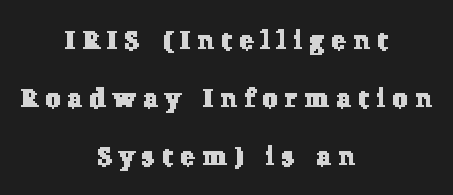
The image shows 26 px text type; set centered, loose line spacing (2.23x), unusually wide letter spacing (+0.31 em), not underlined.
